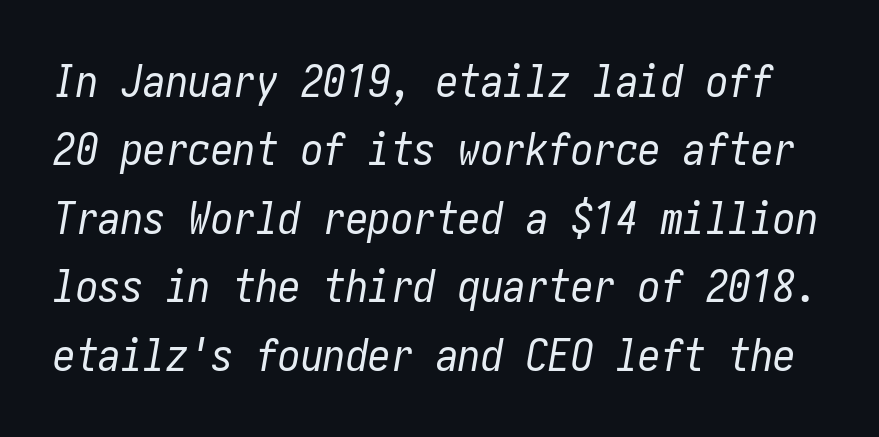
{"italic": "yes", "lean": "right", "slant_degrees": 10, "bold": "no", "weight": "regular", "width": "condensed", "stroke_contrast": "low", "x_height": "medium", "underline": "no", "line_spacing": "normal", "line_spacing_ratio": 1.52, "letter_spacing": "normal", "letter_spacing_em": 0.0, "glyph_px": 45}
